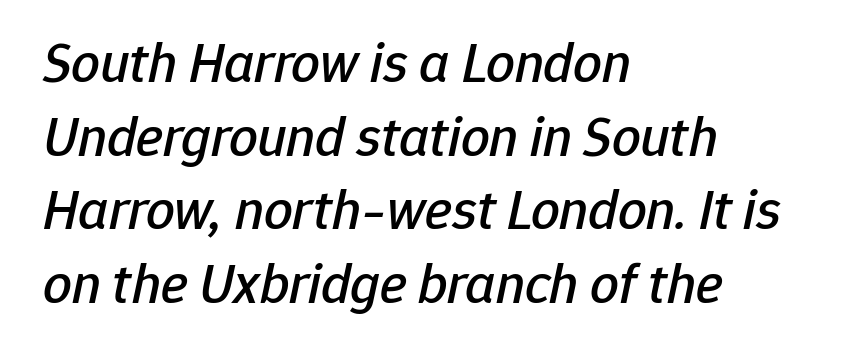
Think of a printed novel: that variable character pitch is what you see here. Observe the lean: these are italic letterforms. The words here are not underlined. The ragged edge is on the right, which tells us the setting is flush left. Between one letter and the next there's only the usual sliver of space. Baseline-to-baseline distance is the conventional proportion of letter height.
